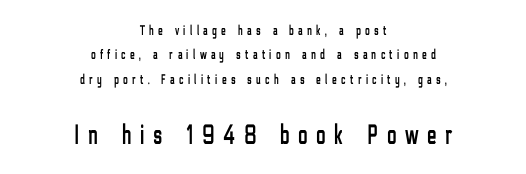
The lettering holds an erect, upright posture throughout. Does the copy run flush right? No — it is centered line by line. Do the characters align in a grid? No, the font is proportional. The line texture is sparse and dotted thanks to wide tracking. The letters in the lower block stand taller than those in the block above.
